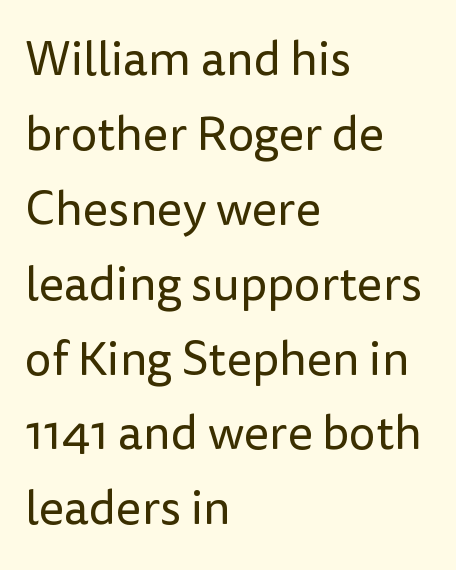
{"serif": "no", "italic": "no", "bold": "no", "weight": "regular", "width": "normal", "stroke_contrast": "low", "x_height": "medium", "monospaced": "no", "underline": "no", "align": "left", "line_spacing": "normal", "line_spacing_ratio": 1.56, "letter_spacing": "normal", "letter_spacing_em": 0.0, "glyph_px": 48}
